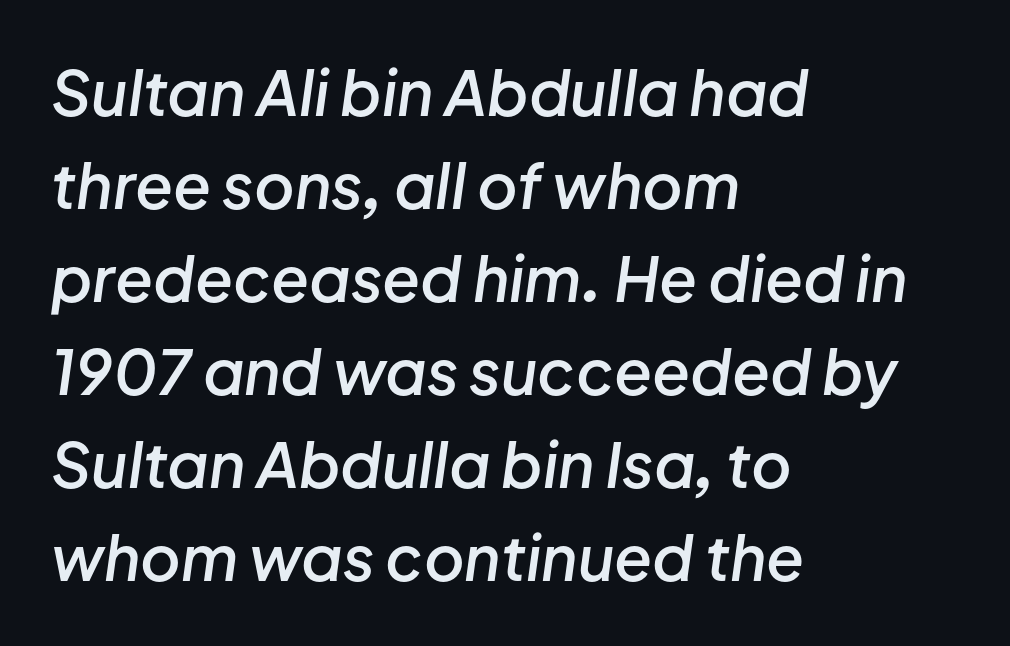
The image shows 62 px semibold type, italic (leaning right); set left-aligned, normal line spacing (1.5x), normal letter spacing, not underlined; low stroke contrast and a medium x-height.
